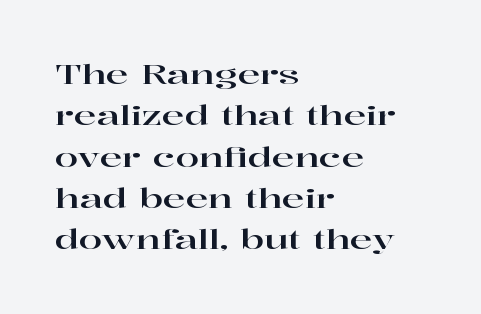
The image shows 27 px text type, upright; set left-aligned, normal line spacing (1.53x), normal letter spacing, not underlined.
